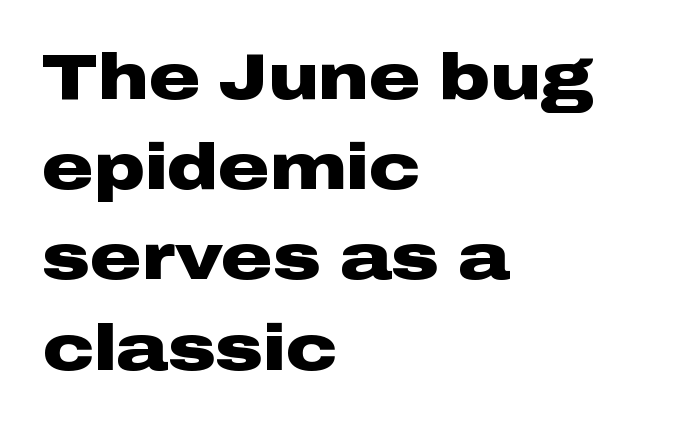
Q: Is the text bold? A: Yes.
Q: Is the text italic (slanted)? A: No, it is upright.
Q: Is the typeface a serif or a sans-serif typeface? A: Sans-serif.
Q: Is the text underlined? A: No.
Q: How is the paragraph aligned? A: Left-aligned.
Q: Is the spacing between letters normal or unusually wide? A: Normal.
Q: Is the spacing between lines tight, normal or loose? A: Normal.
Q: Width (condensed, normal, or wide)? A: Wide.
Q: Stroke contrast? A: Low.
Q: x-height? A: Medium.
Q: Monospaced? A: No.
